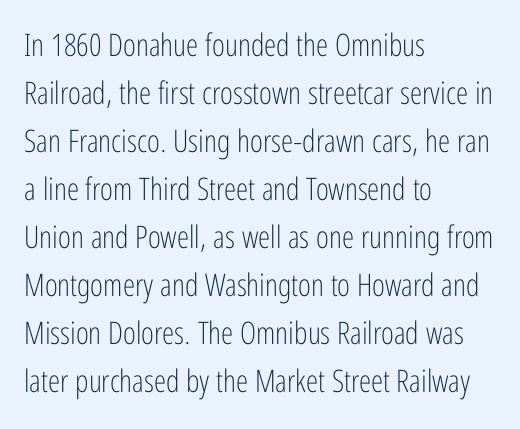
The image shows 31 px light, condensed sans-serif type, upright; set left-aligned, normal line spacing (1.55x), normal letter spacing, not underlined; low stroke contrast and a medium x-height.
